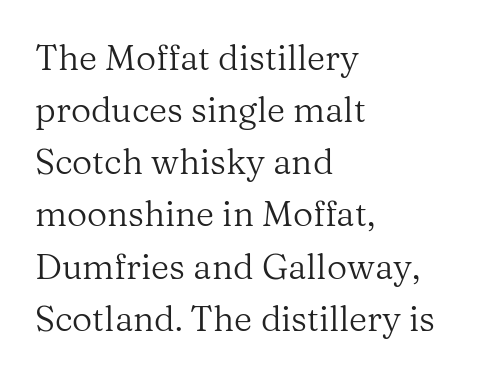
{"serif": "yes", "italic": "no", "bold": "no", "weight": "regular", "width": "normal", "stroke_contrast": "medium", "x_height": "medium", "monospaced": "no", "underline": "no", "align": "left", "line_spacing": "normal", "line_spacing_ratio": 1.49, "letter_spacing": "normal", "letter_spacing_em": 0.0, "glyph_px": 35}
